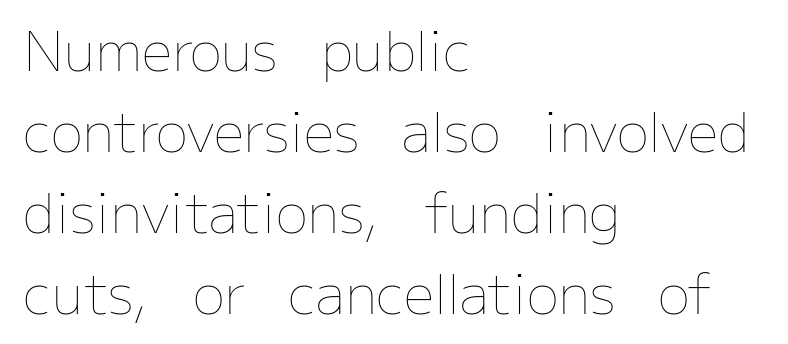
The image shows 54 px thin type, upright; set left-aligned, normal line spacing (1.5x), normal letter spacing, not underlined; low stroke contrast and a medium x-height.
